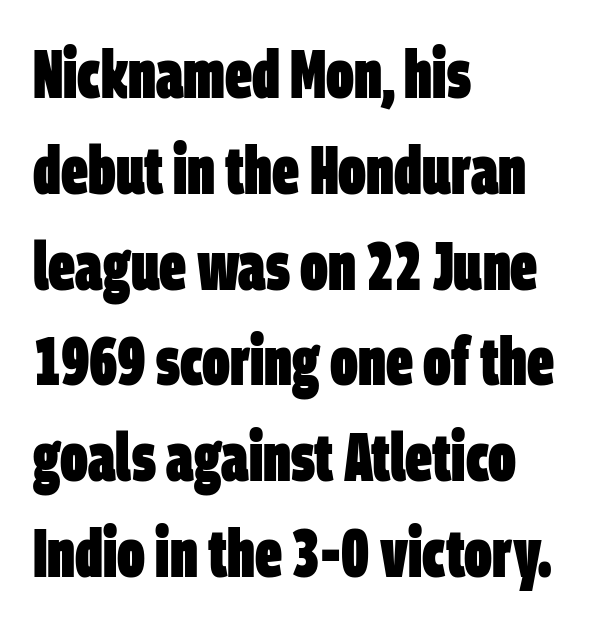
Horizontally, the lines are justified to the leading edge only. Letters rest on an invisible, unmarked baseline. A full-strength bold gives these letters their thick strokes. The designer left line spacing at the default. The letters advance in unequal steps, a hallmark of proportional type. Spacing between characters is what you'd get straight out of the box.
